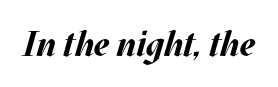
The axis of the letterforms is tilted away from vertical. This sample uses plain, unmodified letter spacing. Spacing verdict: proportional, widths tailored to each character. The strokes are fattened all the way to bold. A bare baseline throughout the passage.
